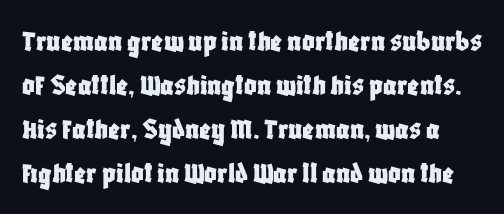
Looks like regular typesetting: each glyph gets only the width it needs. Reading down the column, the eye jumps a familiar distance to each next line. Has an underline been added? It has not. Nothing unusual about the tracking: characters are spaced as the font intends. Unlike italic type, these characters show no tilt at all. These lines are composed in type without serifs.
